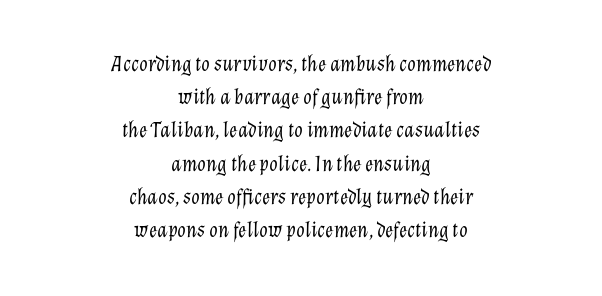
Q: Is the text bold? A: No.
Q: Is the text italic (slanted)? A: Yes, it leans right by about 12 degrees.
Q: Is the text underlined? A: No.
Q: How is the paragraph aligned? A: Centered.
Q: Is the spacing between letters normal or unusually wide? A: Normal.
Q: Is the spacing between lines tight, normal or loose? A: Normal.
